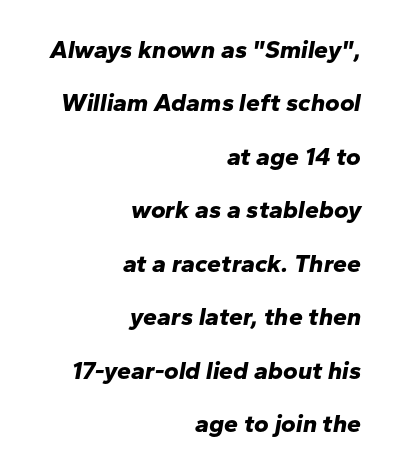
Short and long lines alike share a common ending point at right. This rendering leaves character spacing at its baseline value. The strokes are fattened all the way to bold. In terms of posture, this sample is oblique. The block of text is sparse from top to bottom, with ample space between rows. Anything drawn beneath the words? Only blank space.
